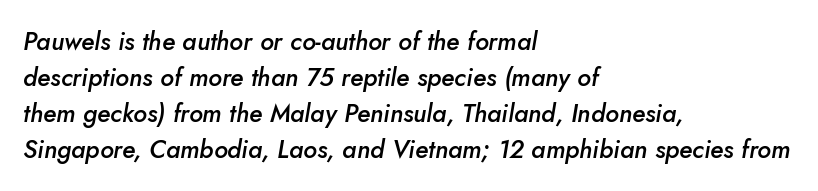
Q: Is the text bold? A: Semi-bold.
Q: Is the text italic (slanted)? A: Yes, it leans right by about 5 degrees.
Q: Is the text underlined? A: No.
Q: How is the paragraph aligned? A: Left-aligned.
Q: Is the spacing between letters normal or unusually wide? A: Normal.
Q: Is the spacing between lines tight, normal or loose? A: Normal.
